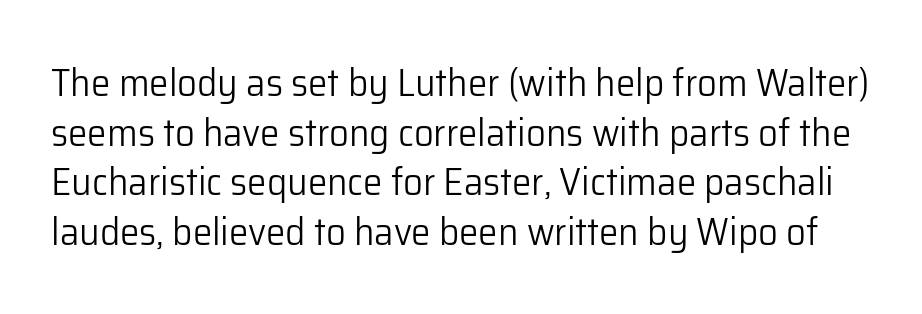
The image shows 39 px light sans-serif type, upright; set normal line spacing (1.27x), normal letter spacing, not underlined; low stroke contrast and a medium x-height.
